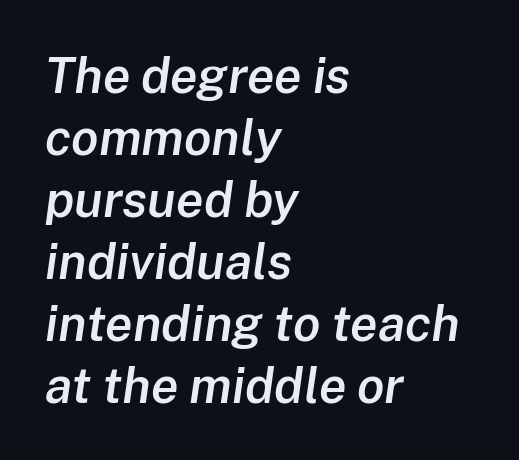
Q: Is the text bold? A: Semi-bold.
Q: Is the text italic (slanted)? A: Yes, it leans right by about 8 degrees.
Q: Is the text underlined? A: No.
Q: How is the paragraph aligned? A: Left-aligned.
Q: Is the spacing between letters normal or unusually wide? A: Normal.
Q: Width (condensed, normal, or wide)? A: Normal.
Q: Stroke contrast? A: Low.
Q: x-height? A: Medium.
Q: Monospaced? A: No.
